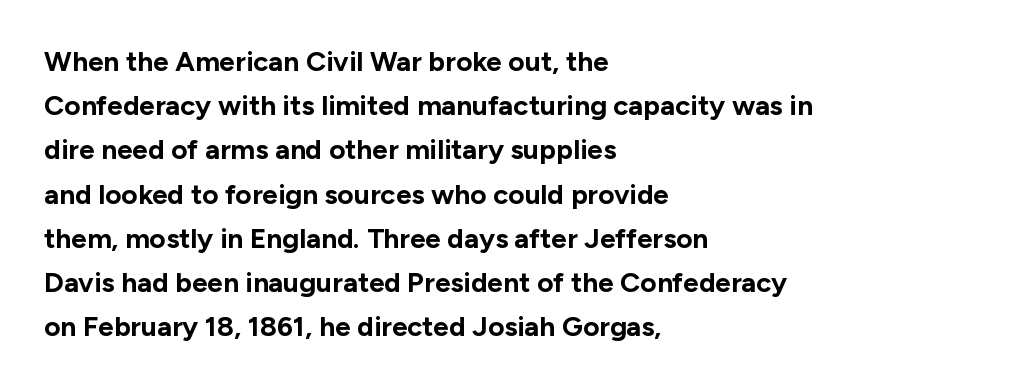
Q: Is the text bold? A: Yes.
Q: Is the text italic (slanted)? A: No, it is upright.
Q: Is the typeface a serif or a sans-serif typeface? A: Sans-serif.
Q: Is the text underlined? A: No.
Q: How is the paragraph aligned? A: Left-aligned.
Q: Is the spacing between letters normal or unusually wide? A: Normal.
Q: Is the spacing between lines tight, normal or loose? A: Normal.
Q: Width (condensed, normal, or wide)? A: Normal.
Q: Stroke contrast? A: Low.
Q: x-height? A: Medium.
Q: Monospaced? A: No.
